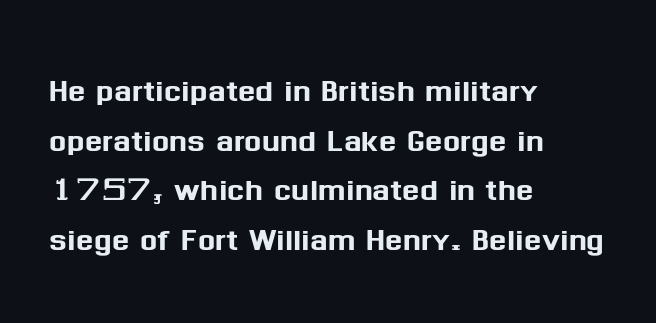
The image shows 41 px sans-serif type, upright; set left-aligned, line spacing 1.21x, normal letter spacing, not underlined; medium stroke contrast and a medium x-height.
